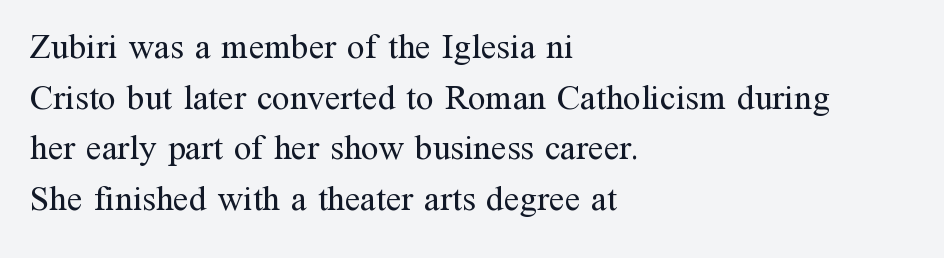
The image shows 35 px regular-weight serif type, upright; set left-aligned, normal line spacing (1.45x), normal letter spacing, not underlined; medium stroke contrast and a medium x-height.
